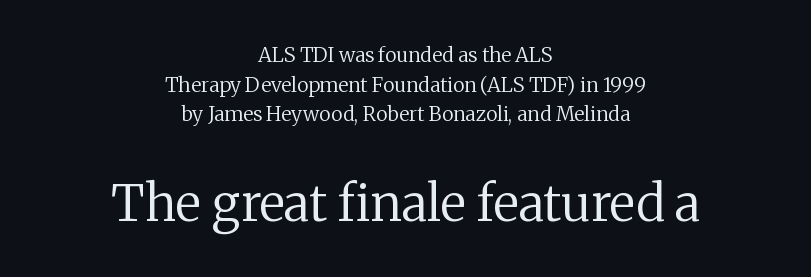
The image shows 50 px regular-weight serif type, upright; set centered, normal line spacing (1.48x), normal letter spacing, not underlined; the second (bottom) block is 2.5x larger; medium stroke contrast and a medium x-height.
